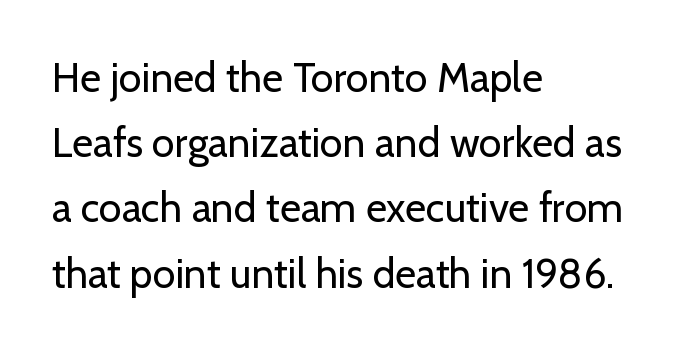
{"serif": "no", "italic": "no", "bold": "no", "weight": "regular", "width": "normal", "stroke_contrast": "low", "x_height": "medium", "monospaced": "no", "underline": "no", "align": "left", "line_spacing": "normal", "line_spacing_ratio": 1.59, "letter_spacing": "normal", "letter_spacing_em": 0.0, "glyph_px": 41}
